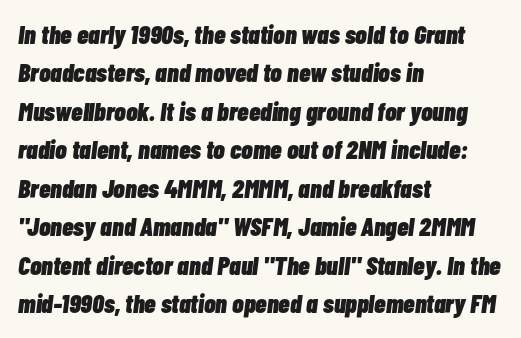
The image shows 26 px bold type, italic (leaning right); set left-aligned, normal line spacing (1.48x), normal letter spacing, not underlined.
